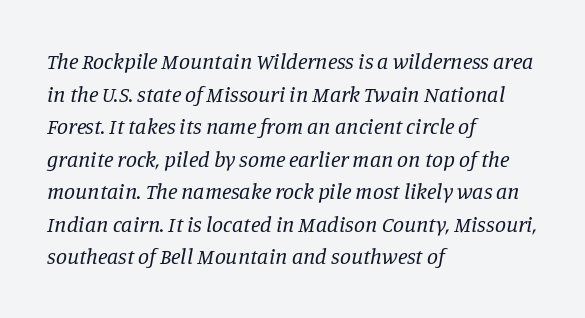
Q: Is the text bold? A: No.
Q: Is the text italic (slanted)? A: Yes, it leans right by about 11 degrees.
Q: Is the text underlined? A: No.
Q: How is the paragraph aligned? A: Left-aligned.
Q: Is the spacing between letters normal or unusually wide? A: Normal.
Q: Is the spacing between lines tight, normal or loose? A: Normal.
